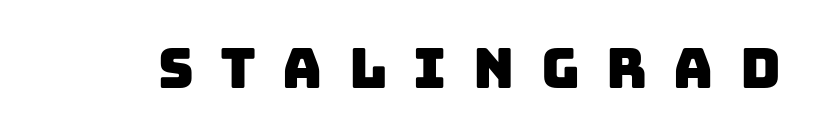
Q: Is the typeface a serif or a sans-serif typeface? A: Sans-serif.
Q: Is the text underlined? A: No.
Q: Is the spacing between letters normal or unusually wide? A: Unusually wide.
Q: Width (condensed, normal, or wide)? A: Normal.
Q: Stroke contrast? A: Low.
Q: x-height? A: Large.
Q: Monospaced? A: No.
